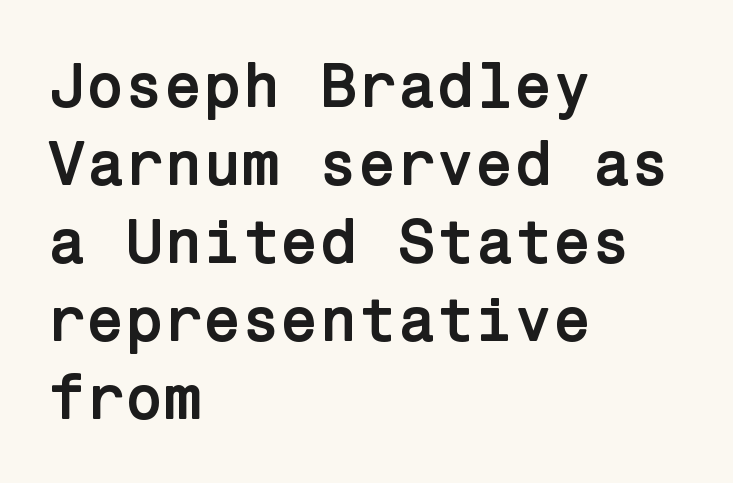
Q: Is the text bold? A: Yes.
Q: Is the text italic (slanted)? A: No, it is upright.
Q: Is the typeface a serif or a sans-serif typeface? A: Sans-serif.
Q: Is the text underlined? A: No.
Q: How is the paragraph aligned? A: Left-aligned.
Q: Is the spacing between letters normal or unusually wide? A: Normal.
Q: Width (condensed, normal, or wide)? A: Normal.
Q: Stroke contrast? A: Low.
Q: x-height? A: Medium.
